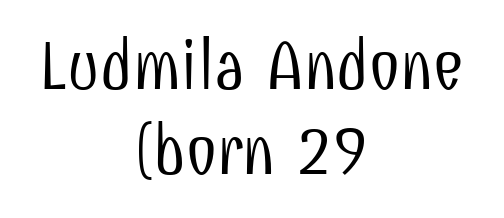
Q: Is the text bold? A: No.
Q: Is the text italic (slanted)? A: No, it is upright.
Q: Is the typeface a serif or a sans-serif typeface? A: Sans-serif.
Q: Is the text underlined? A: No.
Q: How is the paragraph aligned? A: Centered.
Q: Is the spacing between letters normal or unusually wide? A: Normal.
Q: Width (condensed, normal, or wide)? A: Condensed.
Q: Stroke contrast? A: Low.
Q: x-height? A: Medium.
Q: Monospaced? A: No.
